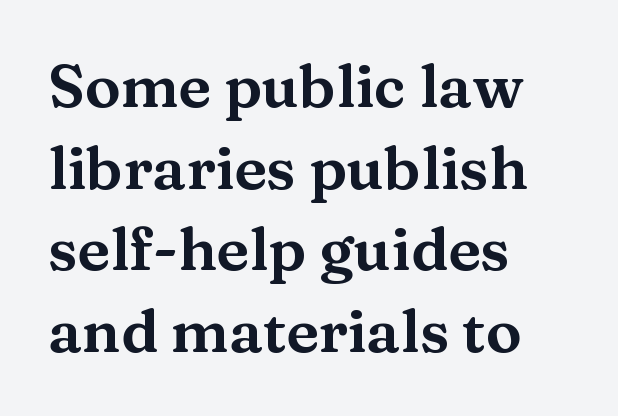
{"serif": "yes", "italic": "no", "width": "wide", "stroke_contrast": "medium", "x_height": "medium", "monospaced": "no", "underline": "no", "align": "left", "line_spacing": "normal", "line_spacing_ratio": 1.36, "letter_spacing": "normal", "letter_spacing_em": 0.0, "glyph_px": 60}
